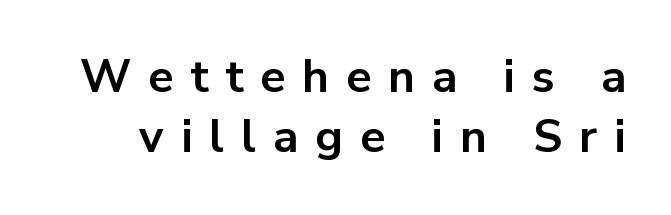
Q: Is the text bold? A: Yes.
Q: Is the text italic (slanted)? A: No, it is upright.
Q: Is the typeface a serif or a sans-serif typeface? A: Sans-serif.
Q: Is the text underlined? A: No.
Q: Is the spacing between letters normal or unusually wide? A: Unusually wide.
Q: Is the spacing between lines tight, normal or loose? A: Normal.
Q: Width (condensed, normal, or wide)? A: Normal.
Q: Stroke contrast? A: Low.
Q: x-height? A: Medium.
Q: Monospaced? A: No.
